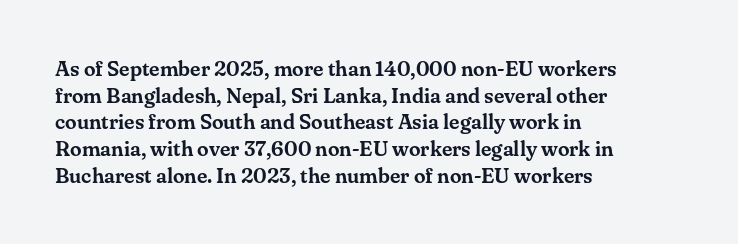
Successive baselines arrive at the customary interval. The space directly below the letters is spotless. The face used here is rendered with its standard letterfit. The rendering anchors every line to the left-hand side.
